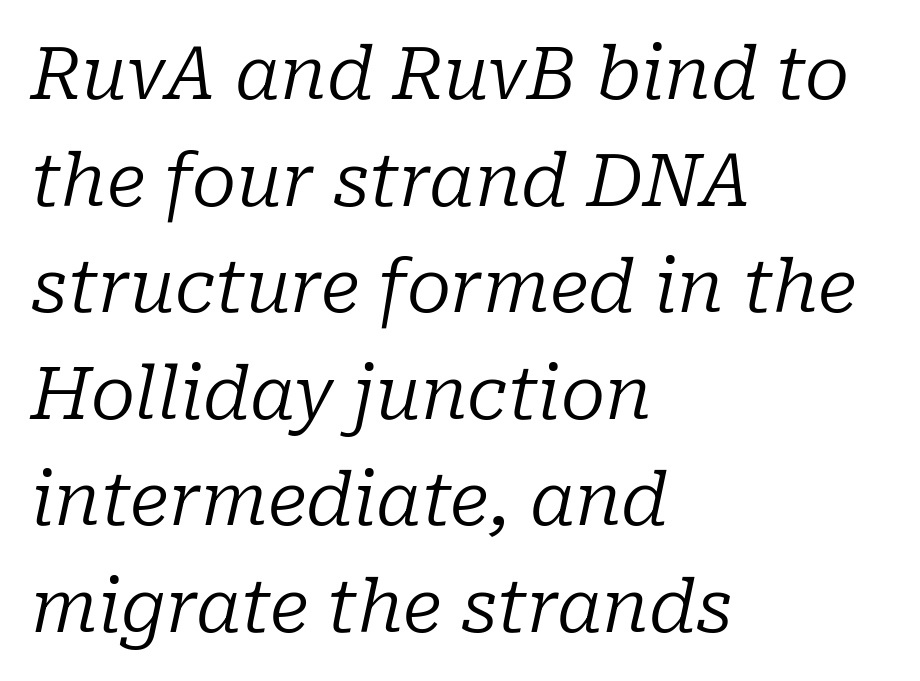
{"serif": "yes", "italic": "yes", "lean": "right", "slant_degrees": 10, "bold": "no", "weight": "regular", "width": "normal", "stroke_contrast": "low", "x_height": "medium", "monospaced": "no", "underline": "no", "align": "left", "line_spacing": "normal", "line_spacing_ratio": 1.46, "letter_spacing": "normal", "letter_spacing_em": 0.0, "glyph_px": 73}
